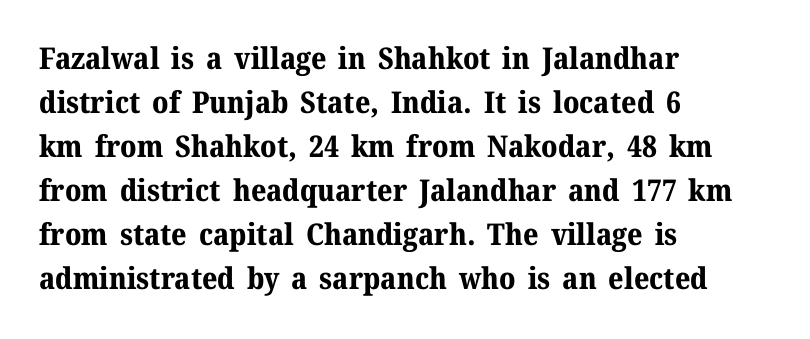
Q: Is the text bold? A: Yes.
Q: Is the text italic (slanted)? A: No, it is upright.
Q: Is the typeface a serif or a sans-serif typeface? A: Serif.
Q: Is the text underlined? A: No.
Q: How is the paragraph aligned? A: Left-aligned.
Q: Is the spacing between letters normal or unusually wide? A: Normal.
Q: Is the spacing between lines tight, normal or loose? A: Normal.
Q: Width (condensed, normal, or wide)? A: Normal.
Q: Stroke contrast? A: Medium.
Q: x-height? A: Medium.
Q: Monospaced? A: No.
